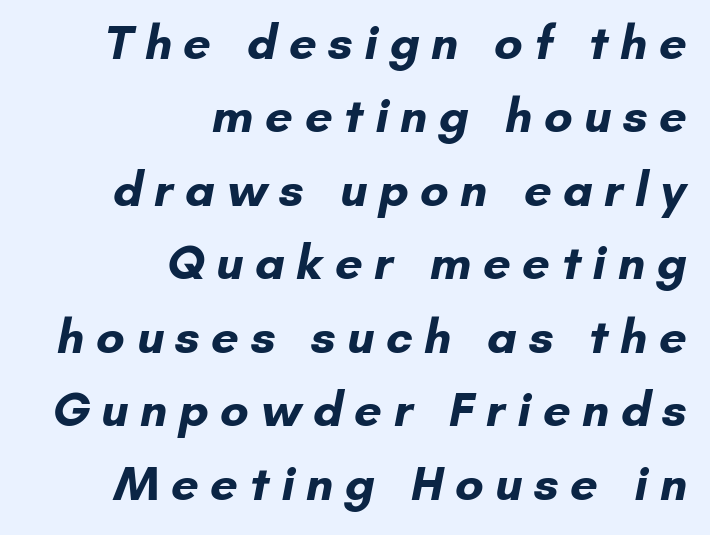
The image shows 49 px bold sans-serif type; set right-aligned, normal line spacing (1.5x), unusually wide letter spacing (+0.23 em), not underlined; low stroke contrast and a small x-height.
